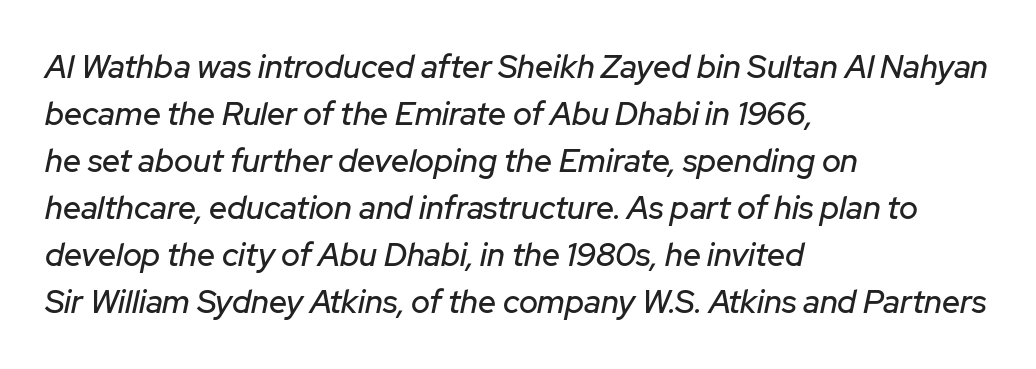
The face used here has a pronounced slope to its letters. The space directly below the letters is spotless. Horizontal alignment here is leftward, the default for most running prose. The letters sit at their default tracking, neither squeezed nor spread. Successive baselines arrive at the customary interval. A typesetter would call this proportional, since set widths differ per character.
